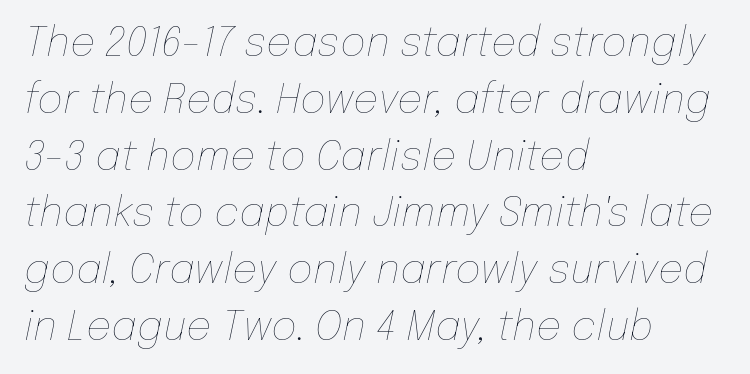
The image shows 40 px thin type, italic (leaning right); set left-aligned, normal line spacing (1.42x), normal letter spacing, not underlined; low stroke contrast and a medium x-height.
